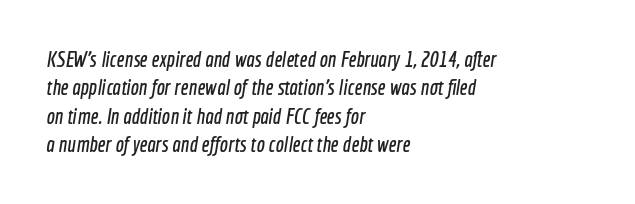
{"underline": "no", "align": "left", "line_spacing": "normal", "line_spacing_ratio": 1.29, "letter_spacing": "normal", "letter_spacing_em": 0.0, "glyph_px": 22}
